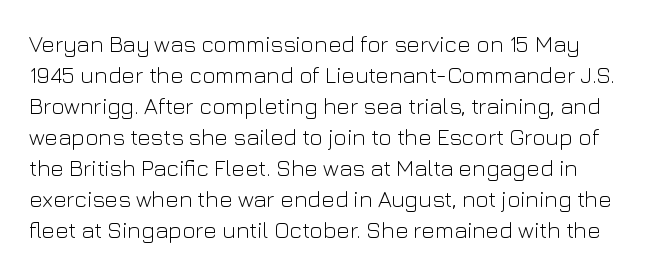
Stroke thickness stays within the range of a standard reading face or lighter. The passage shown stacks its lines at a standard gap. A typesetter would mark this as roman, not italic. The zone under the glyphs is completely vacant.
